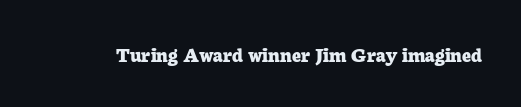
Short note: letters normally spaced. Words float on clear page, feet unadorned. The letters stand upright; this is a roman face. Heavy, bold letterforms.
